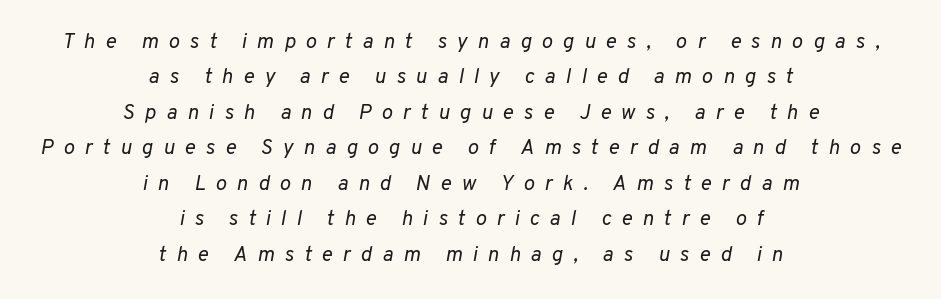
{"italic": "yes", "lean": "right", "slant_degrees": 10, "bold": "no", "underline": "no", "align": "center", "line_spacing": "normal", "line_spacing_ratio": 1.69, "letter_spacing": "wide", "letter_spacing_em": 0.48, "glyph_px": 21}
